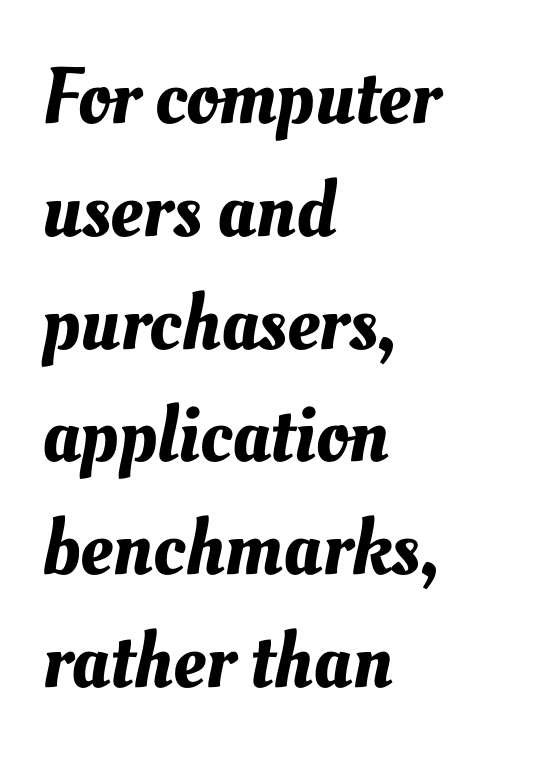
The image shows 80 px text type; set left-aligned, normal line spacing (1.41x), normal letter spacing, not underlined; medium stroke contrast and a small x-height.
